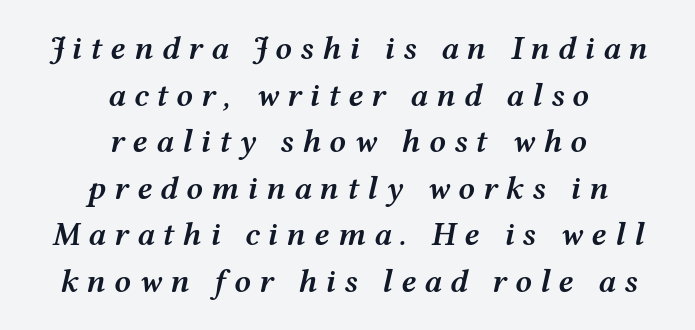
Q: Is the text bold? A: Semi-bold.
Q: Is the text italic (slanted)? A: Yes, it leans right by about 12 degrees.
Q: Is the text underlined? A: No.
Q: How is the paragraph aligned? A: Centered.
Q: Is the spacing between letters normal or unusually wide? A: Unusually wide.
Q: Is the spacing between lines tight, normal or loose? A: Normal.
Q: Width (condensed, normal, or wide)? A: Wide.
Q: Stroke contrast? A: Medium.
Q: x-height? A: Medium.
Q: Monospaced? A: No.
